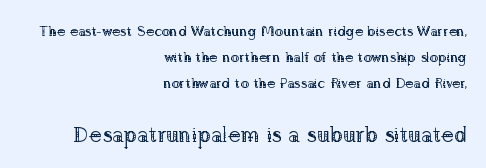
Q: Is the text bold? A: No.
Q: Is the text italic (slanted)? A: No, it is upright.
Q: Is the text underlined? A: No.
Q: How is the paragraph aligned? A: Right-aligned.
Q: Is the spacing between letters normal or unusually wide? A: Normal.
Q: Which block of text is set in a larger size, the first (top) or the second (bottom)? A: The second (bottom) one.
